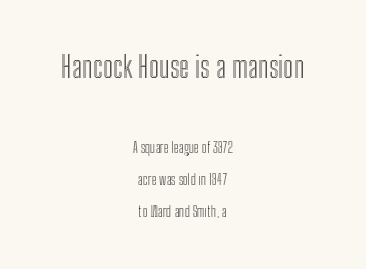
{"italic": "no", "width": "condensed", "x_height": "medium", "monospaced": "no", "underline": "no", "align": "center", "line_spacing": "loose", "line_spacing_ratio": 2.29, "letter_spacing": "normal", "letter_spacing_em": 0.0, "larger_block": "first", "size_ratio": 2.07, "glyph_px": 29}
